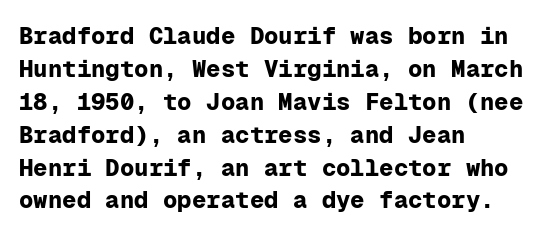
Q: Is the text bold? A: Yes.
Q: Is the text italic (slanted)? A: No, it is upright.
Q: Is the text underlined? A: No.
Q: How is the paragraph aligned? A: Left-aligned.
Q: Is the spacing between letters normal or unusually wide? A: Normal.
Q: Is the spacing between lines tight, normal or loose? A: Normal.
